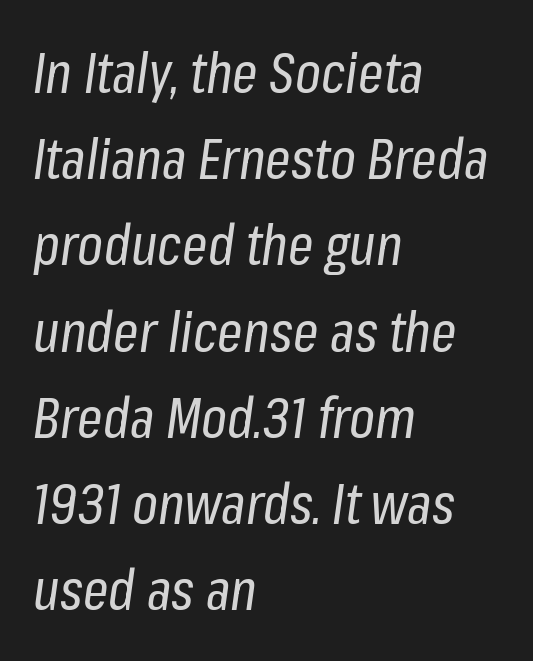
This sample keeps an unexceptional amount of space between lines. One-word summary of the alignment: left. A bare baseline throughout the passage. Does the lettering tilt? It does — this is italic.
